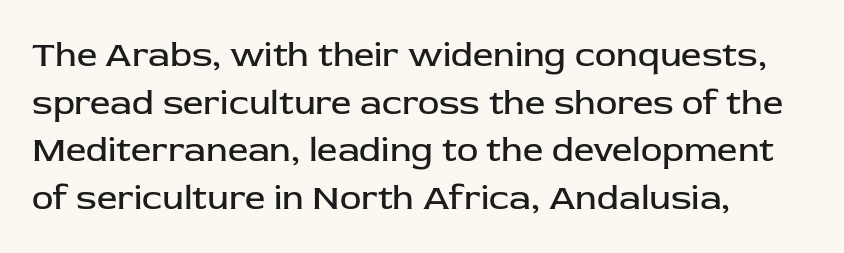
The image shows 36 px regular-weight sans-serif type, upright; set left-aligned, normal line spacing (1.32x), normal letter spacing, not underlined; low stroke contrast and a medium x-height.
